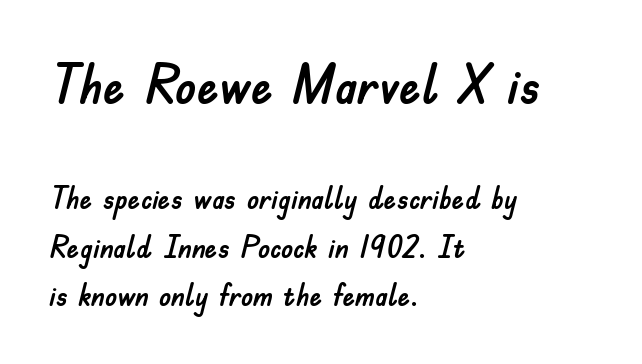
Students, observe: this is what conventionally led text looks like. No extra tracking has been applied to these lines. Honestly, there is no underline to notice here at all. Looks like regular typesetting: each glyph gets only the width it needs.
